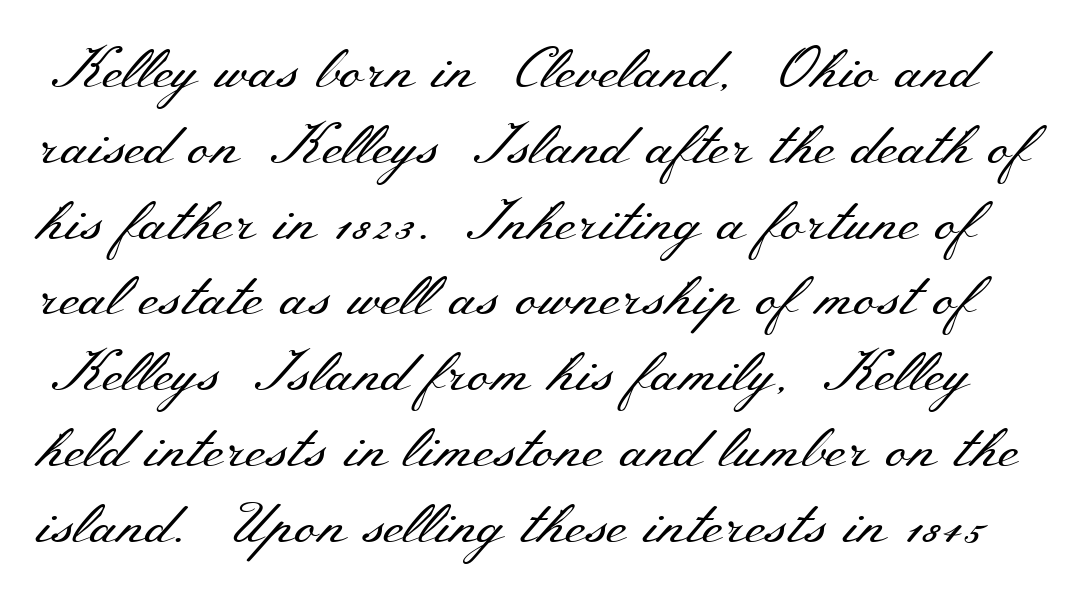
The image shows 57 px regular-weight, wide serif type; set normal line spacing (1.33x), normal letter spacing, not underlined; medium stroke contrast and a small x-height.
